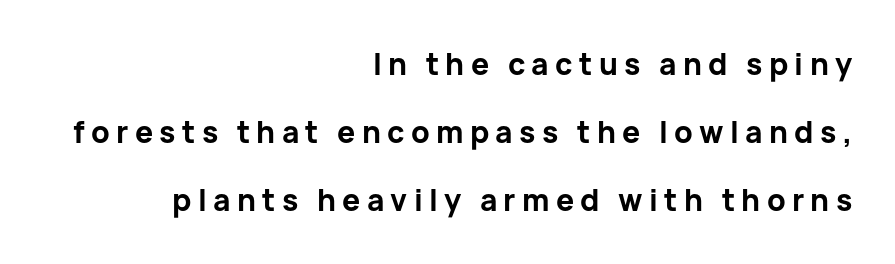
{"serif": "no", "italic": "no", "bold": "yes", "weight": "bold", "width": "normal", "stroke_contrast": "low", "x_height": "medium", "monospaced": "no", "underline": "no", "align": "right", "line_spacing": "loose", "line_spacing_ratio": 2.27, "letter_spacing": "wide", "letter_spacing_em": 0.21, "glyph_px": 30}
